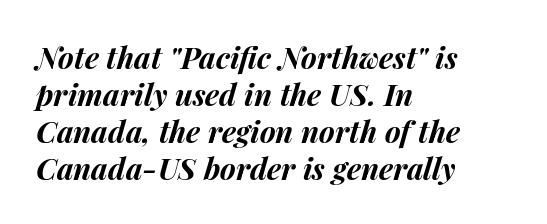
{"italic": "yes", "lean": "right", "slant_degrees": 14, "bold": "yes", "weight": "bold", "width": "normal", "stroke_contrast": "medium", "x_height": "medium", "monospaced": "no", "underline": "no", "align": "left", "line_spacing_ratio": 1.23, "letter_spacing": "normal", "letter_spacing_em": 0.0, "glyph_px": 30}
